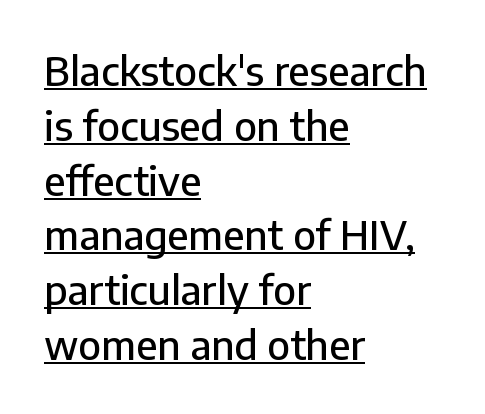
The leading is moderate, giving the passage an even texture. The characters display no serif detailing; their extremities are plain. The line texture is even and compact thanks to regular tracking. Characters remain perfectly vertical along every line. Character widths vary here, with narrow letters taking less room than wide ones.
